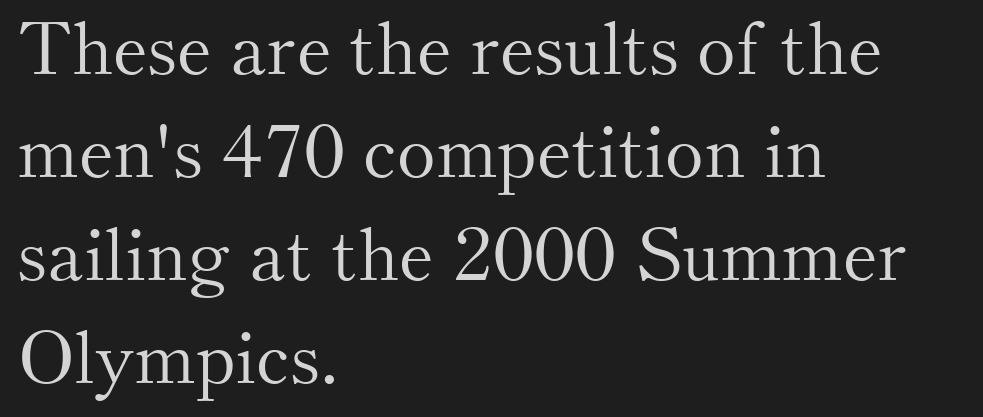
{"serif": "yes", "italic": "no", "bold": "no", "weight": "light", "width": "normal", "stroke_contrast": "medium", "x_height": "small", "monospaced": "no", "underline": "no", "align": "left", "line_spacing": "normal", "line_spacing_ratio": 1.41, "letter_spacing": "normal", "letter_spacing_em": 0.0, "glyph_px": 73}
